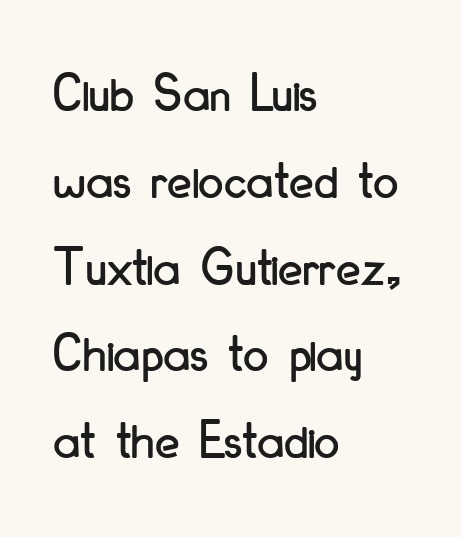
{"serif": "no", "italic": "no", "width": "condensed", "stroke_contrast": "low", "x_height": "small", "monospaced": "no", "underline": "no", "align": "left", "line_spacing": "normal", "line_spacing_ratio": 1.55, "letter_spacing": "normal", "letter_spacing_em": 0.0, "glyph_px": 56}
